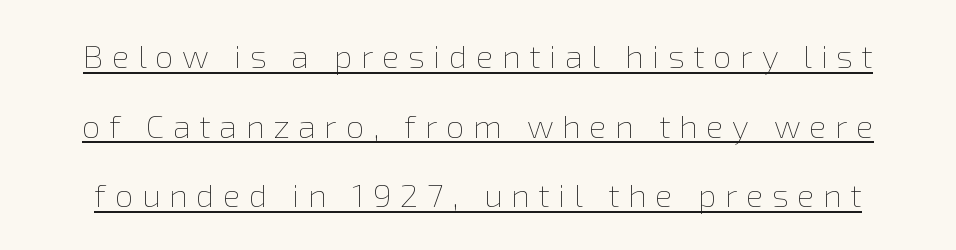
Loose tracking; the words dissolve into strings of separated letters. Each stroke keeps to a modest, everyday thickness or less. Successive baselines arrive slowly, with a big drop between each. You could not count columns in this text — the font is proportionally spaced. The rendering uses the underline text-decoration. Every stem runs plumb, perpendicular to the baseline.
